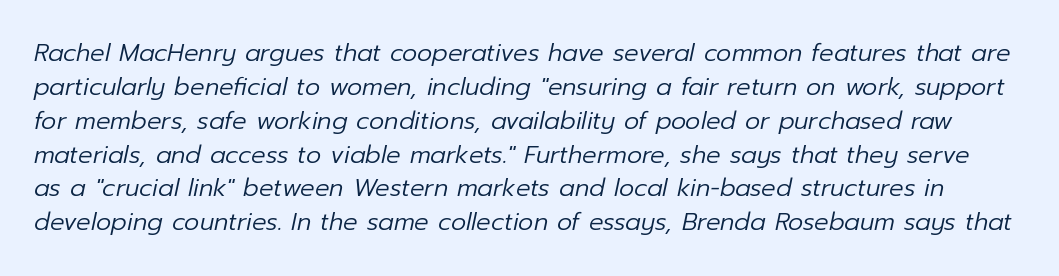
{"italic": "yes", "lean": "right", "slant_degrees": 12, "bold": "no", "underline": "no", "line_spacing": "normal", "line_spacing_ratio": 1.41, "letter_spacing": "normal", "letter_spacing_em": 0.0, "glyph_px": 24}
